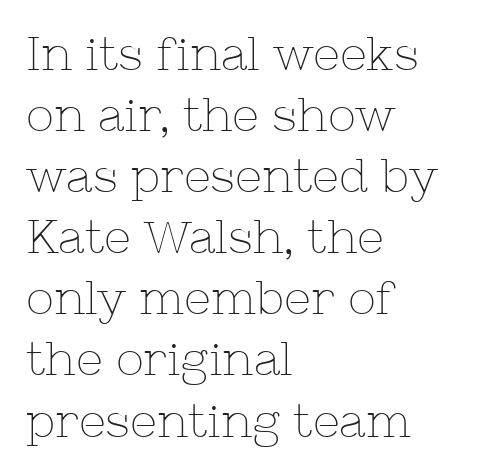
{"serif": "yes", "italic": "no", "bold": "no", "weight": "thin", "width": "normal", "stroke_contrast": "low", "x_height": "medium", "monospaced": "no", "underline": "no", "align": "left", "line_spacing": "normal", "line_spacing_ratio": 1.3, "letter_spacing": "normal", "letter_spacing_em": 0.0, "glyph_px": 47}
